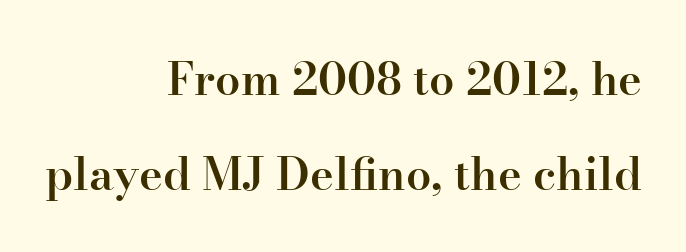
Q: Is the text bold? A: Semi-bold.
Q: Is the text italic (slanted)? A: No, it is upright.
Q: Is the typeface a serif or a sans-serif typeface? A: Serif.
Q: Is the text underlined? A: No.
Q: How is the paragraph aligned? A: Right-aligned.
Q: Is the spacing between letters normal or unusually wide? A: Normal.
Q: Is the spacing between lines tight, normal or loose? A: Loose.
Q: Width (condensed, normal, or wide)? A: Normal.
Q: Stroke contrast? A: High.
Q: x-height? A: Small.
Q: Monospaced? A: No.
